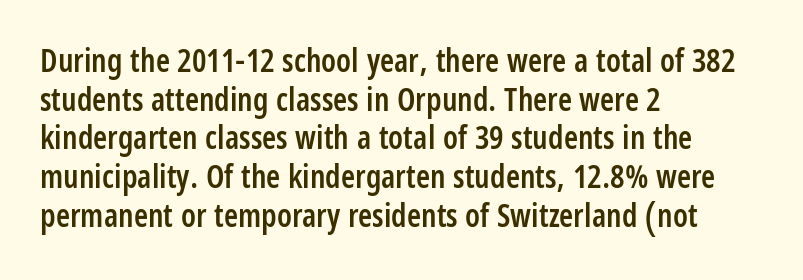
In terms of letterform style, serifs are entirely absent. The words here are not underlined. Notice how the passage keeps a crisp vertical edge on the left only. Each word holds together tightly as a unit, with standard inter-letter gaps.
